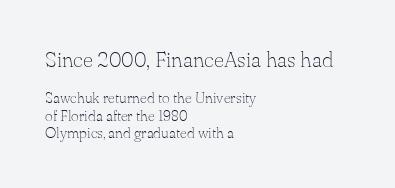
The image shows 22 px text type, upright; set left-aligned, line spacing 1.17x, normal letter spacing, not underlined; the first (top) block is 1.47x larger.
